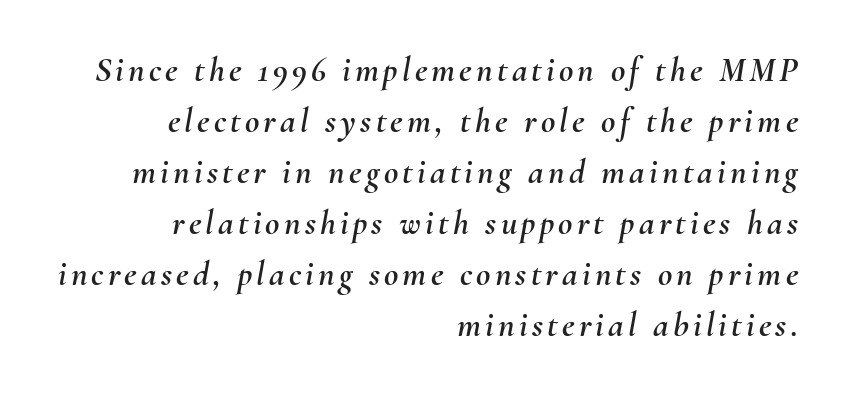
{"italic": "yes", "lean": "right", "slant_degrees": 10, "width": "normal", "stroke_contrast": "medium", "x_height": "small", "monospaced": "no", "underline": "no", "align": "right", "line_spacing": "normal", "line_spacing_ratio": 1.46, "glyph_px": 35}
